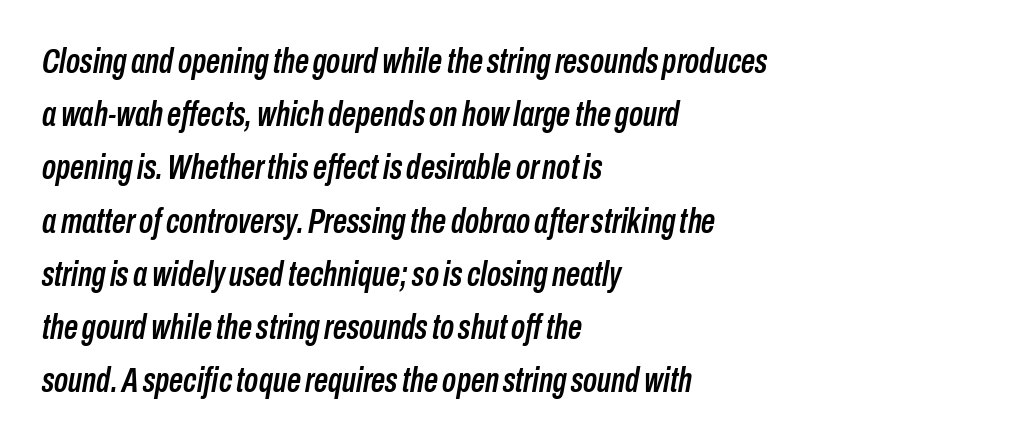
The paragraph has a hard left edge and a soft right edge. Varying glyph widths throughout — classic text-font behaviour. The vertical gap from one line to the next is medium. Type without underlining. Nothing unusual about the tracking: characters are spaced as the font intends.
